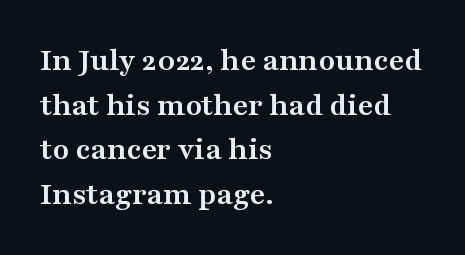
The image shows 33 px semibold, wide serif type, upright; set left-aligned, normal line spacing (1.35x), normal letter spacing, not underlined; medium stroke contrast and a medium x-height.
